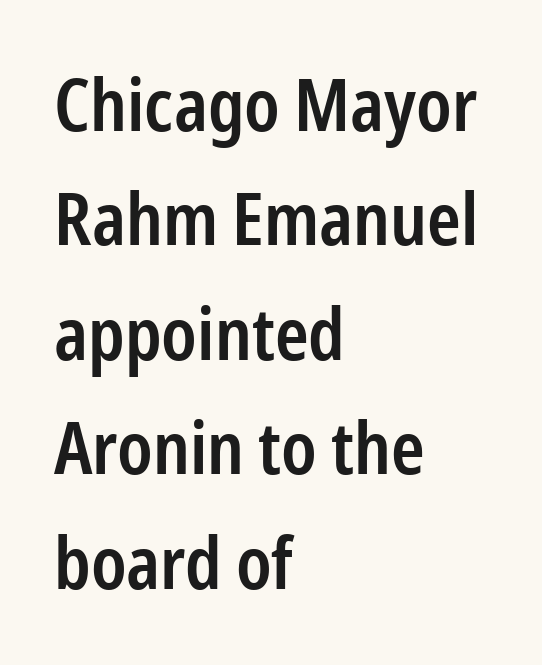
Q: Is the text bold? A: Semi-bold.
Q: Is the text italic (slanted)? A: No, it is upright.
Q: Is the typeface a serif or a sans-serif typeface? A: Sans-serif.
Q: Is the text underlined? A: No.
Q: How is the paragraph aligned? A: Left-aligned.
Q: Is the spacing between letters normal or unusually wide? A: Normal.
Q: Is the spacing between lines tight, normal or loose? A: Normal.
Q: Width (condensed, normal, or wide)? A: Condensed.
Q: Stroke contrast? A: Low.
Q: x-height? A: Medium.
Q: Monospaced? A: No.
